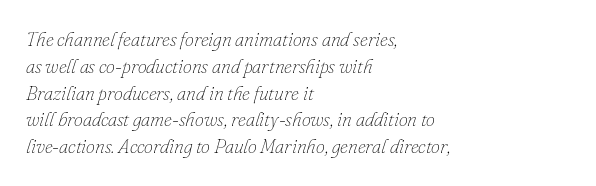
The image shows 20 px text type, italic (leaning right); set left-aligned, normal line spacing (1.34x), normal letter spacing, not underlined.
